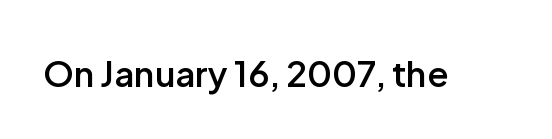
{"serif": "no", "italic": "no", "bold": "semi", "weight": "semibold", "width": "normal", "stroke_contrast": "low", "x_height": "medium", "monospaced": "no", "underline": "no", "letter_spacing": "normal", "letter_spacing_em": 0.0, "glyph_px": 35}
